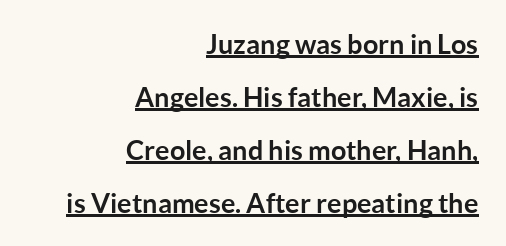
{"italic": "no", "bold": "yes", "underline": "yes", "align": "right", "line_spacing": "loose", "line_spacing_ratio": 1.96, "letter_spacing": "normal", "letter_spacing_em": 0.0, "glyph_px": 27}
